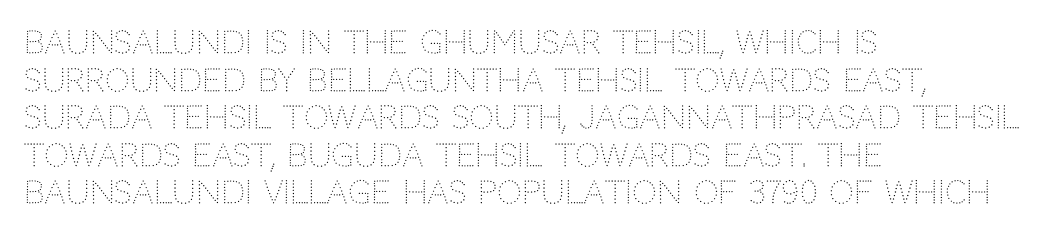
{"serif": "no", "italic": "no", "bold": "no", "weight": "light", "width": "normal", "stroke_contrast": "low", "x_height": "large", "monospaced": "no", "underline": "no", "align": "left", "line_spacing_ratio": 1.21, "letter_spacing": "normal", "letter_spacing_em": 0.0, "glyph_px": 31}
